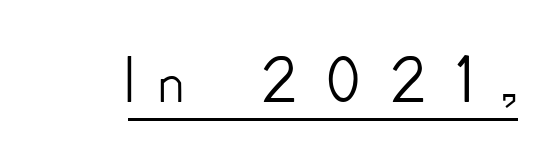
{"serif": "no", "italic": "no", "bold": "no", "weight": "light", "width": "condensed", "stroke_contrast": "low", "x_height": "small", "monospaced": "no", "underline": "yes", "letter_spacing": "wide", "letter_spacing_em": 0.38, "glyph_px": 66}
